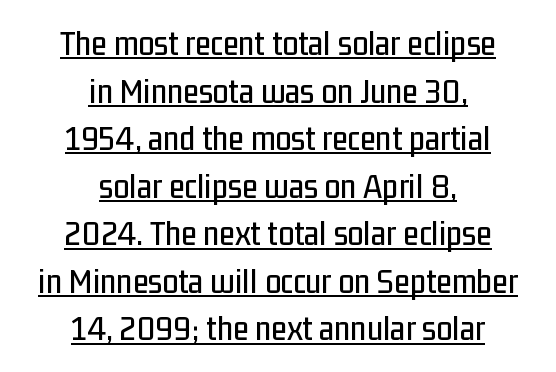
The image shows 36 px condensed sans-serif type, upright; set centered, normal line spacing (1.32x), normal letter spacing, underlined; low stroke contrast and a medium x-height.
